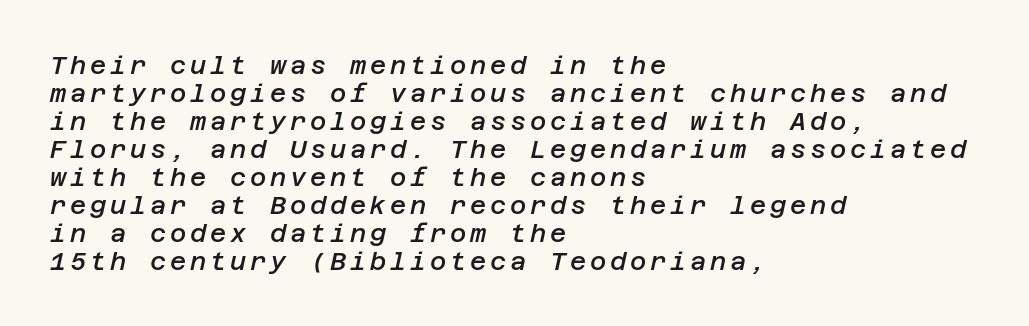
Q: Is the text bold? A: Semi-bold.
Q: Is the text italic (slanted)? A: Yes, it leans right by about 12 degrees.
Q: Is the text underlined? A: No.
Q: How is the paragraph aligned? A: Left-aligned.
Q: Is the spacing between lines tight, normal or loose? A: Tight.
